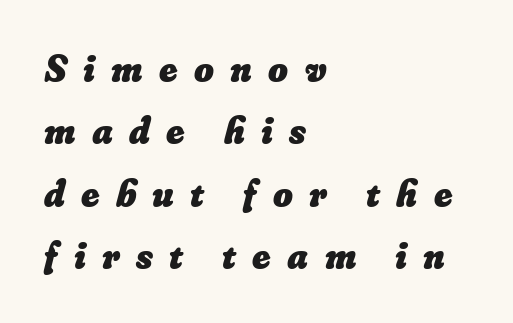
{"bold": "yes", "weight": "heavy", "width": "normal", "stroke_contrast": "low", "x_height": "small", "monospaced": "no", "underline": "no", "align": "left", "line_spacing": "normal", "line_spacing_ratio": 1.64, "letter_spacing": "wide", "letter_spacing_em": 0.43, "glyph_px": 38}
